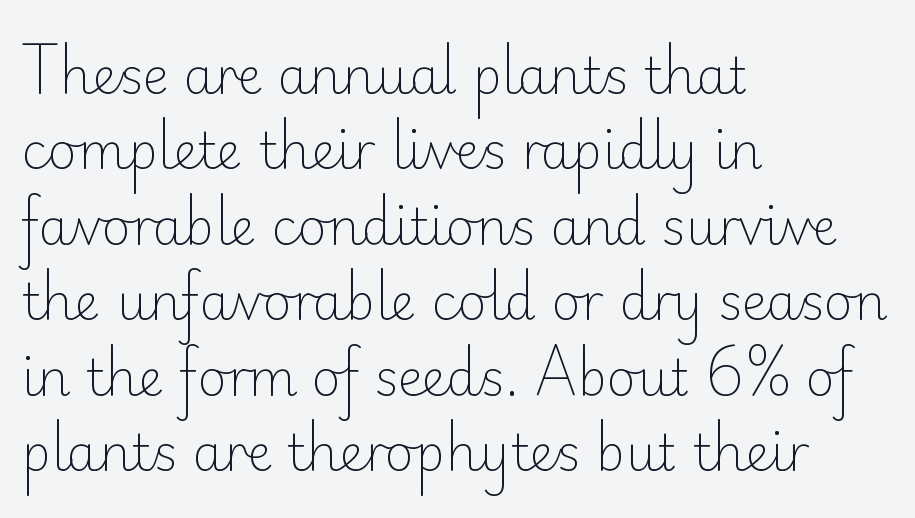
Normally led — the rows are evenly, conventionally spaced. Check under the words: just untouched page. Posture: straight, roman, zero tilt. One-word summary of the alignment: left. Nothing unusual about the tracking: characters are spaced as the font intends. Spacing verdict: proportional, widths tailored to each character.
